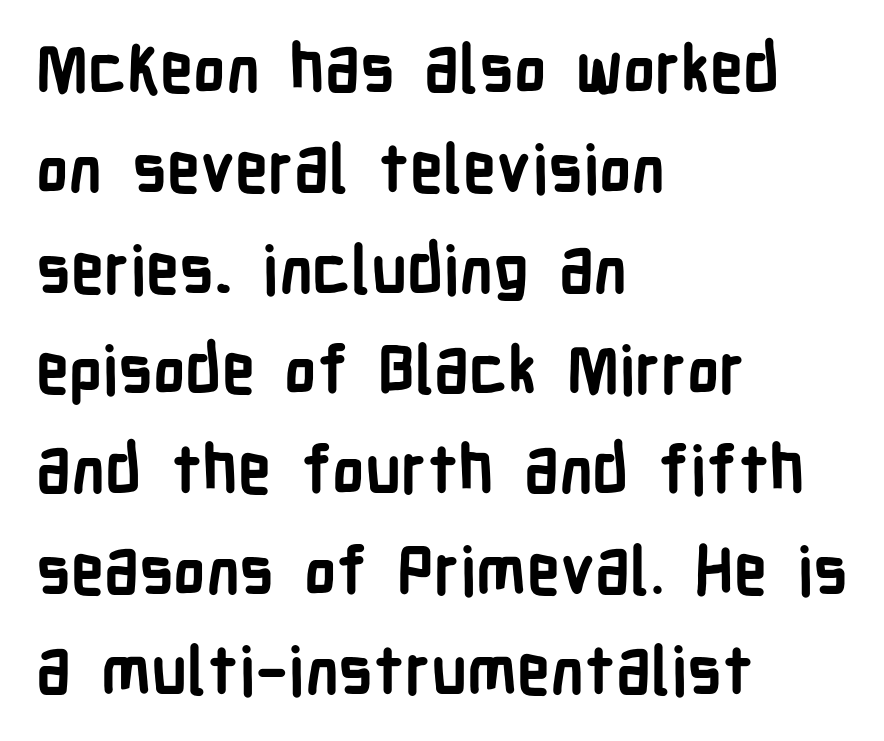
Q: Is the text bold? A: Yes.
Q: Is the text italic (slanted)? A: No, it is upright.
Q: Is the typeface a serif or a sans-serif typeface? A: Sans-serif.
Q: Is the text underlined? A: No.
Q: How is the paragraph aligned? A: Left-aligned.
Q: Is the spacing between letters normal or unusually wide? A: Normal.
Q: Is the spacing between lines tight, normal or loose? A: Normal.
Q: Width (condensed, normal, or wide)? A: Condensed.
Q: Stroke contrast? A: Low.
Q: x-height? A: Medium.
Q: Monospaced? A: No.
